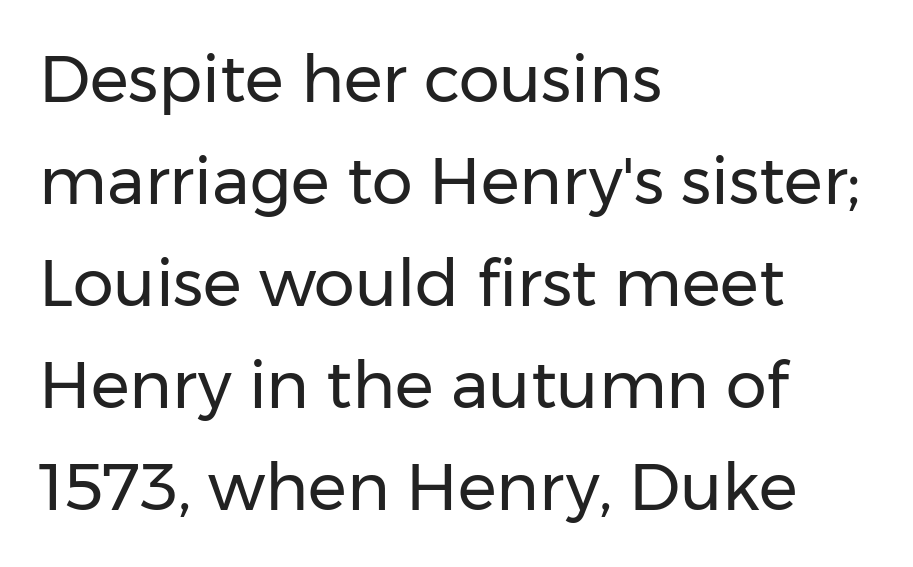
{"serif": "no", "italic": "no", "bold": "no", "weight": "regular", "width": "normal", "stroke_contrast": "low", "x_height": "medium", "monospaced": "no", "underline": "no", "align": "left", "line_spacing": "normal", "line_spacing_ratio": 1.57, "letter_spacing": "normal", "letter_spacing_em": 0.0, "glyph_px": 65}
